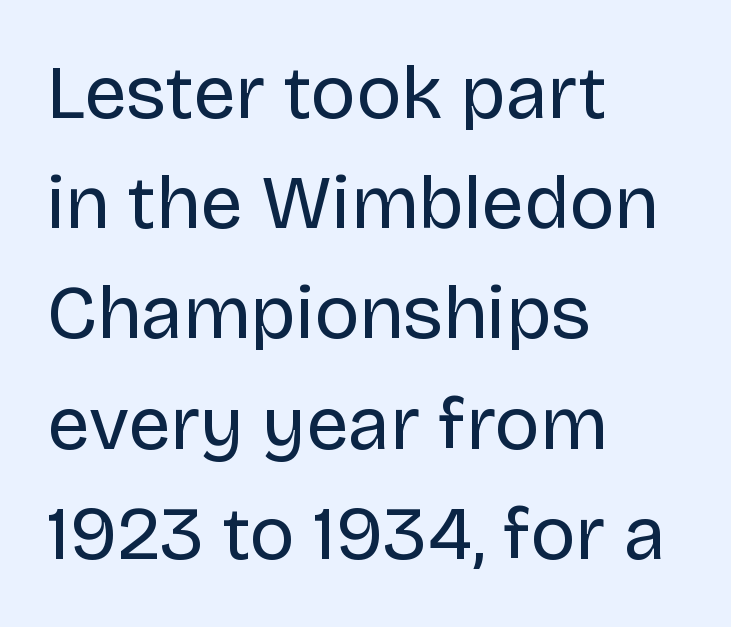
Q: Is the text bold? A: No.
Q: Is the text italic (slanted)? A: No, it is upright.
Q: Is the typeface a serif or a sans-serif typeface? A: Sans-serif.
Q: Is the text underlined? A: No.
Q: How is the paragraph aligned? A: Left-aligned.
Q: Is the spacing between letters normal or unusually wide? A: Normal.
Q: Is the spacing between lines tight, normal or loose? A: Normal.
Q: Width (condensed, normal, or wide)? A: Normal.
Q: Stroke contrast? A: Low.
Q: x-height? A: Large.
Q: Monospaced? A: No.
